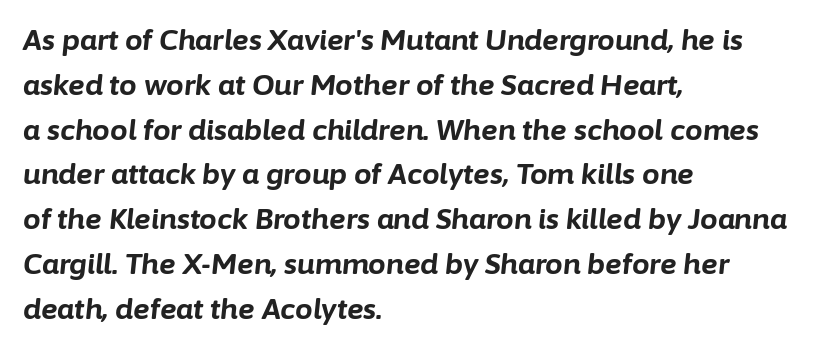
Check the space under the baseline: it is left empty. The font is running at its bold setting. The passage shown is typed in a proportional face where columns would drift. Horizontally, the lines are justified to the leading edge only. The line texture is even and compact thanks to regular tracking. This block has exactly the height ordinary leading produces.
